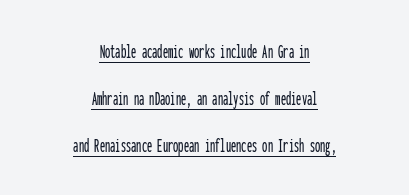
How are the letters spaced? Ordinarily, with no added tracking. The specimen reads as upright at a glance. The passage is arranged like a title page — every line centered. Whoever set this chose breathing room over compactness in the vertical rhythm. Decoration check: the copy is underlined.
